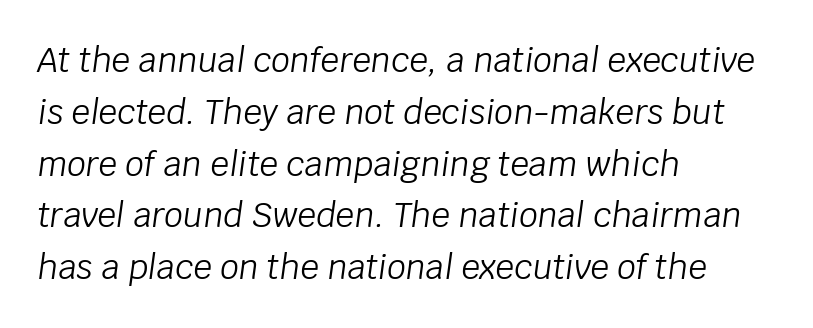
{"italic": "yes", "lean": "right", "slant_degrees": 8, "bold": "no", "weight": "light", "width": "normal", "stroke_contrast": "low", "x_height": "large", "monospaced": "no", "underline": "no", "align": "left", "line_spacing": "normal", "line_spacing_ratio": 1.57, "letter_spacing": "normal", "letter_spacing_em": 0.0, "glyph_px": 33}
